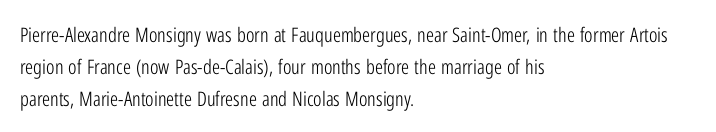
The image shows 20 px text type, upright; set left-aligned, normal line spacing (1.6x), normal letter spacing, not underlined.
